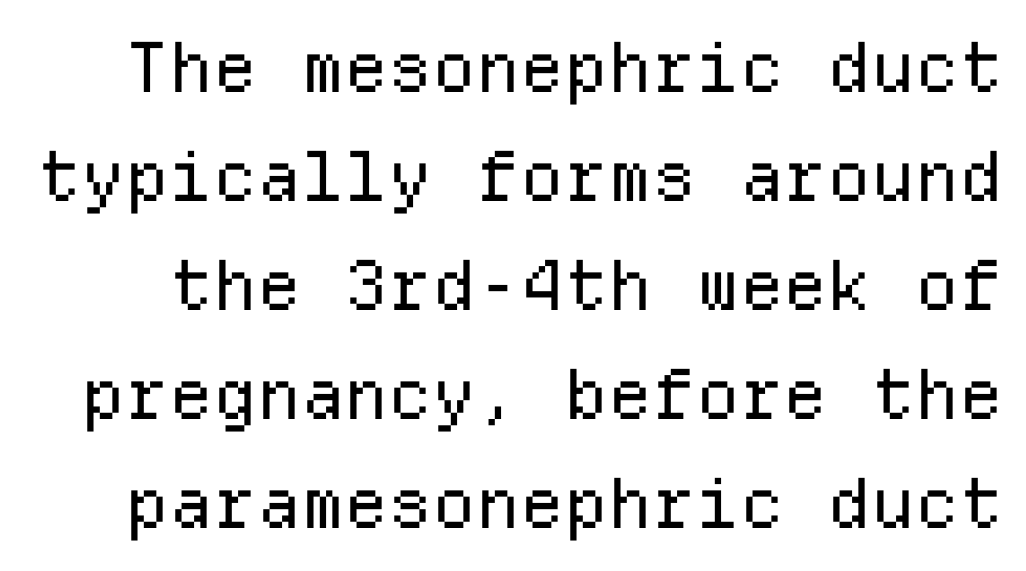
Q: Is the text bold? A: No.
Q: Is the text italic (slanted)? A: No, it is upright.
Q: Is the typeface a serif or a sans-serif typeface? A: Sans-serif.
Q: Is the text underlined? A: No.
Q: Is the spacing between letters normal or unusually wide? A: Normal.
Q: Is the spacing between lines tight, normal or loose? A: Normal.
Q: Width (condensed, normal, or wide)? A: Normal.
Q: Stroke contrast? A: Low.
Q: x-height? A: Medium.
Q: Monospaced? A: Yes.
